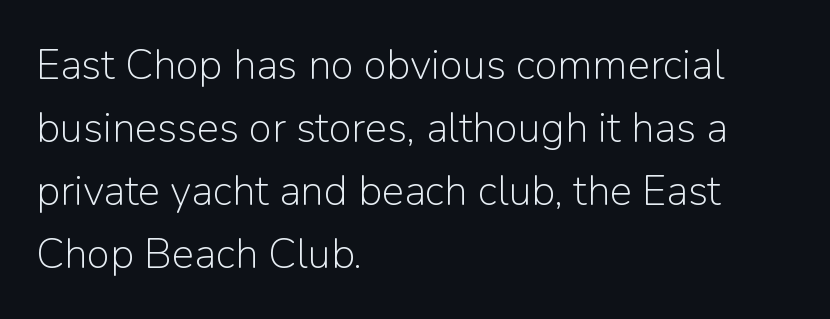
{"serif": "no", "italic": "no", "bold": "no", "weight": "light", "width": "normal", "stroke_contrast": "low", "x_height": "medium", "monospaced": "no", "underline": "no", "align": "left", "line_spacing": "normal", "line_spacing_ratio": 1.5, "letter_spacing": "normal", "letter_spacing_em": 0.0, "glyph_px": 42}
